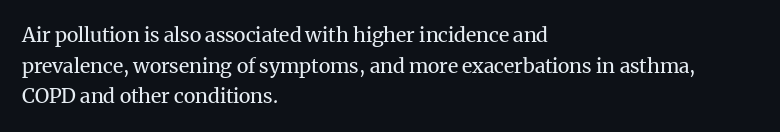
If you drew a line through each stem, it would be perfectly vertical. Students, observe: this is what conventionally led text looks like. Alignment: flush left. Decoration check: the copy has no underline.
